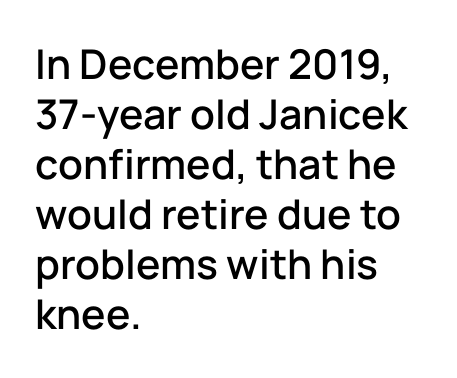
{"serif": "no", "italic": "no", "width": "normal", "stroke_contrast": "low", "x_height": "medium", "monospaced": "no", "underline": "no", "align": "left", "line_spacing_ratio": 1.22, "letter_spacing": "normal", "letter_spacing_em": 0.0, "glyph_px": 41}
